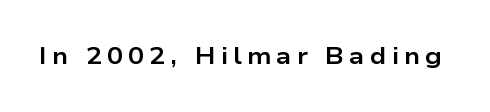
{"italic": "no", "bold": "yes", "underline": "no", "letter_spacing": "wide", "letter_spacing_em": 0.21, "glyph_px": 24}
